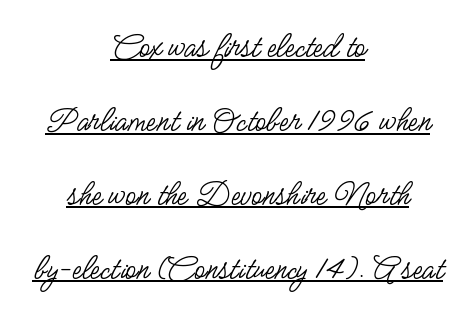
Q: Is the text bold? A: No.
Q: Is the text italic (slanted)? A: Yes.
Q: Is the typeface a serif or a sans-serif typeface? A: Sans-serif.
Q: Is the text underlined? A: Yes.
Q: How is the paragraph aligned? A: Centered.
Q: Is the spacing between letters normal or unusually wide? A: Normal.
Q: Is the spacing between lines tight, normal or loose? A: Loose.
Q: Width (condensed, normal, or wide)? A: Condensed.
Q: Stroke contrast? A: Low.
Q: x-height? A: Small.
Q: Monospaced? A: No.
